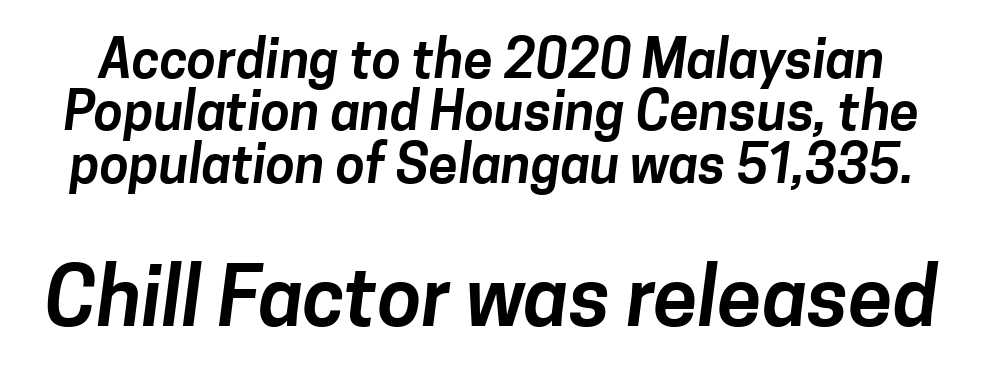
Q: Is the typeface a serif or a sans-serif typeface? A: Sans-serif.
Q: Is the text underlined? A: No.
Q: Is the spacing between letters normal or unusually wide? A: Normal.
Q: Is the spacing between lines tight, normal or loose? A: Tight.
Q: Which block of text is set in a larger size, the first (top) or the second (bottom)? A: The second (bottom) one.
Q: Width (condensed, normal, or wide)? A: Normal.
Q: Stroke contrast? A: Low.
Q: x-height? A: Medium.
Q: Monospaced? A: No.
